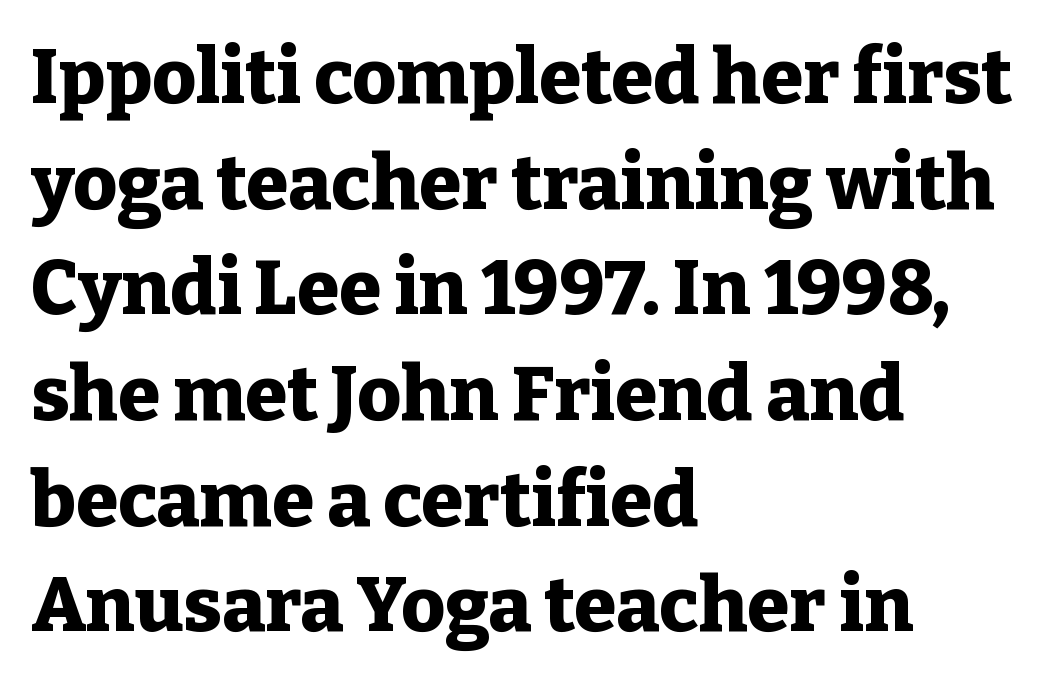
The image shows 76 px heavy serif type, upright; set left-aligned, normal line spacing (1.39x), normal letter spacing, not underlined; low stroke contrast and a medium x-height.
